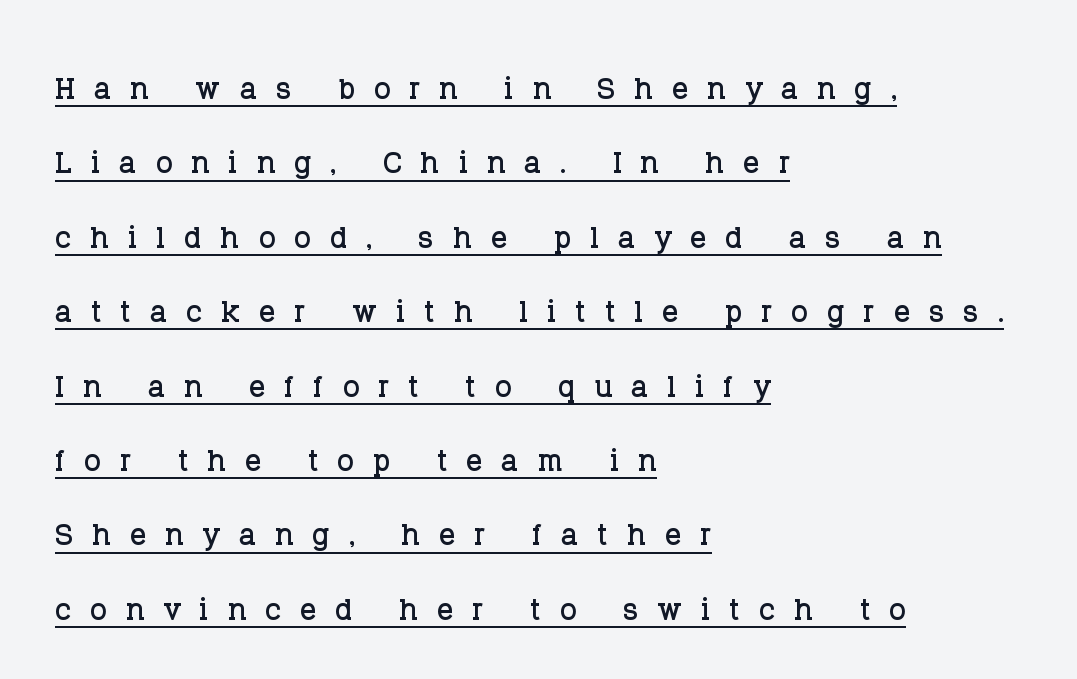
The image shows 40 px serif type, upright; set left-aligned, line spacing 1.86x, unusually wide letter spacing (+0.47 em), underlined; low stroke contrast and a large x-height.
